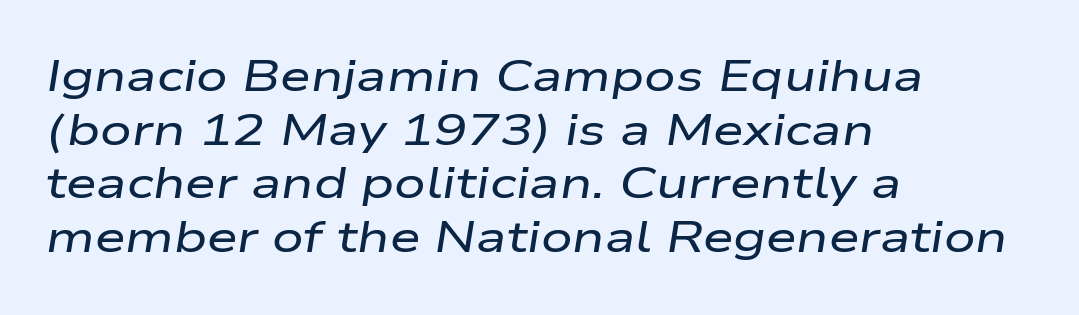
The image shows 44 px wide type, italic (leaning right); set left-aligned, line spacing 1.22x, normal letter spacing, not underlined; low stroke contrast and a medium x-height.
